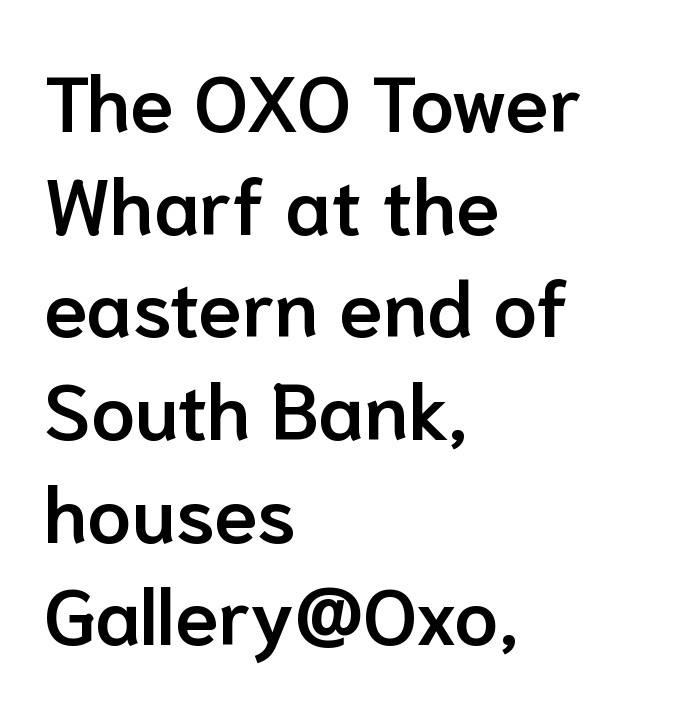
The image shows 79 px semibold sans-serif type, upright; set left-aligned, normal line spacing (1.3x), normal letter spacing, not underlined; low stroke contrast and a medium x-height.
